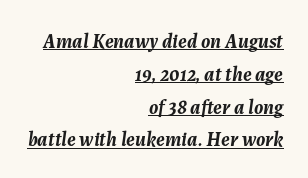
The lettering is marked with a stroke running underneath it. Rendered with sloped, italic letterforms. Does extra space separate the letters? No, they use regular spacing. Notice how descenders clear the ascenders below comfortably — that's standard leading. A student would call this right alignment; a typographer would say flush right, rag left. Weight check: bold — yes, fully.
